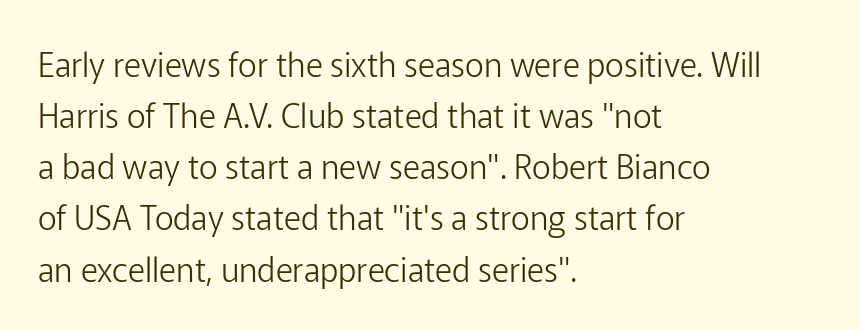
The image shows 33 px light sans-serif type, upright; set left-aligned, normal line spacing (1.55x), normal letter spacing, not underlined; low stroke contrast and a medium x-height.
